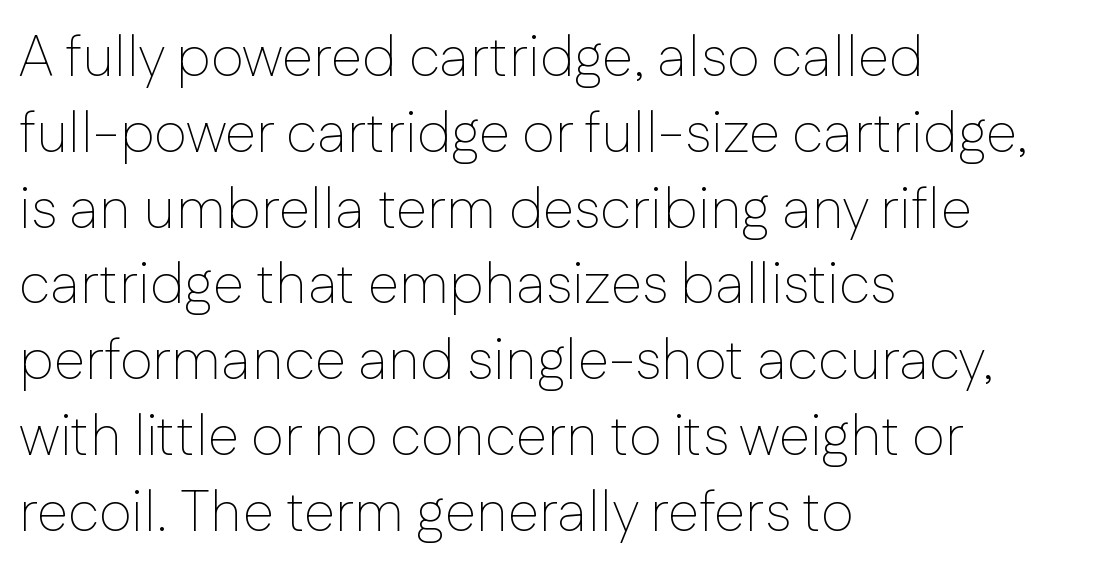
The image shows 57 px thin sans-serif type, upright; set left-aligned, normal line spacing (1.33x), normal letter spacing, not underlined; low stroke contrast and a medium x-height.
